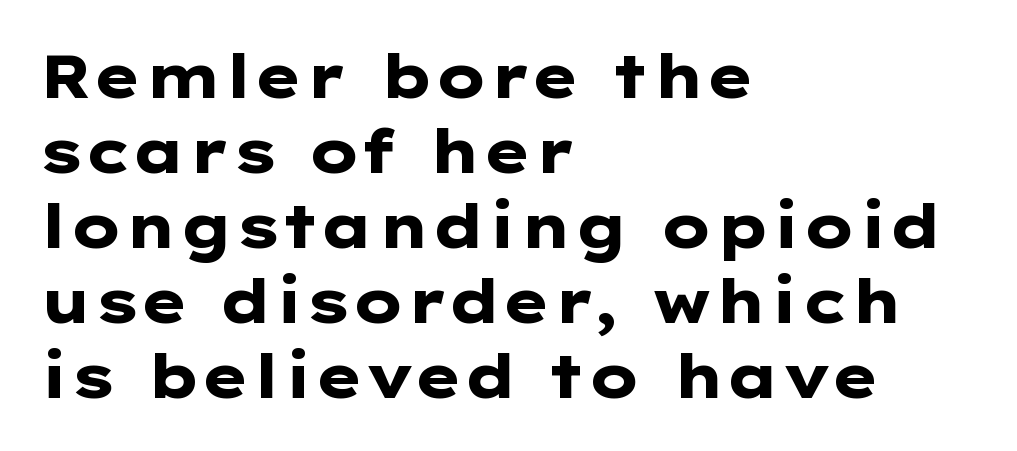
Q: Is the text bold? A: Yes.
Q: Is the text italic (slanted)? A: No, it is upright.
Q: Is the typeface a serif or a sans-serif typeface? A: Sans-serif.
Q: Is the text underlined? A: No.
Q: How is the paragraph aligned? A: Left-aligned.
Q: Is the spacing between letters normal or unusually wide? A: Normal.
Q: Is the spacing between lines tight, normal or loose? A: Normal.
Q: Width (condensed, normal, or wide)? A: Wide.
Q: Stroke contrast? A: Low.
Q: x-height? A: Medium.
